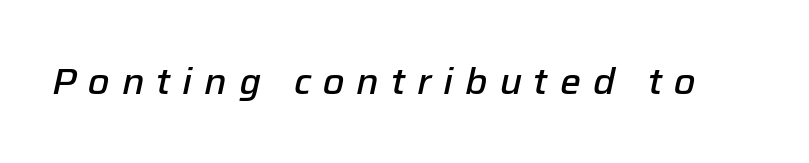
Q: Is the text bold? A: Semi-bold.
Q: Is the text italic (slanted)? A: Yes, it leans right by about 12 degrees.
Q: Is the text underlined? A: No.
Q: Is the spacing between letters normal or unusually wide? A: Unusually wide.
Q: Width (condensed, normal, or wide)? A: Normal.
Q: Stroke contrast? A: Low.
Q: x-height? A: Medium.
Q: Monospaced? A: No.
